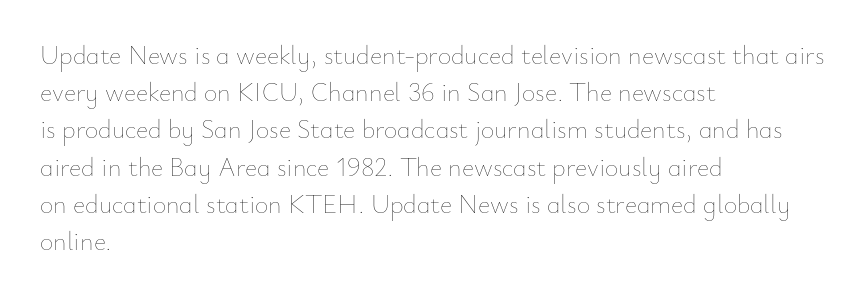
Q: Is the text bold? A: No.
Q: Is the text italic (slanted)? A: No, it is upright.
Q: Is the text underlined? A: No.
Q: How is the paragraph aligned? A: Left-aligned.
Q: Is the spacing between letters normal or unusually wide? A: Normal.
Q: Is the spacing between lines tight, normal or loose? A: Normal.
